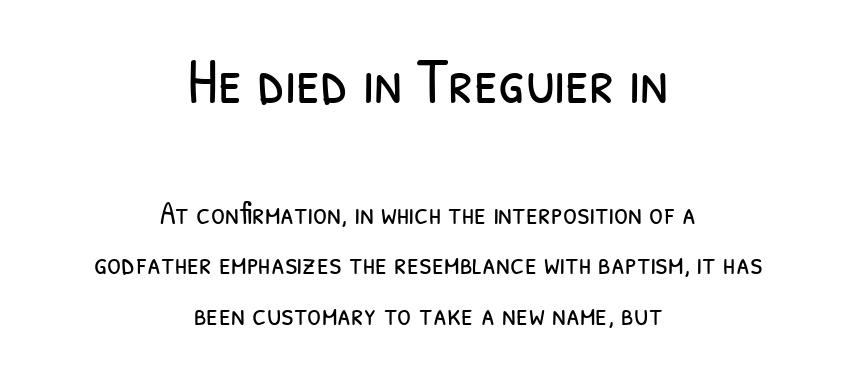
{"serif": "no", "bold": "no", "weight": "light", "width": "condensed", "stroke_contrast": "low", "x_height": "medium", "monospaced": "no", "underline": "no", "align": "center", "line_spacing": "normal", "line_spacing_ratio": 1.58, "letter_spacing": "normal", "letter_spacing_em": 0.0, "larger_block": "first", "size_ratio": 2.03, "glyph_px": 65}
